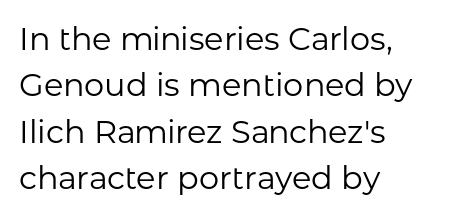
A student would call this left alignment; a typographer would say flush left, rag right. Lines of text with bare space underneath. The strokes are not fattened; the text isn't bold. Does extra space separate the letters? No, they use regular spacing. Does the lettering tilt? It doesn't — this is upright. The vertical gap from one line to the next is medium.
